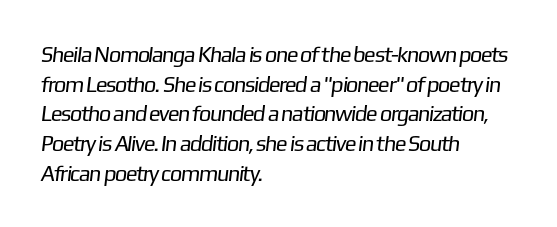
Q: Is the text bold? A: No.
Q: Is the text underlined? A: No.
Q: How is the paragraph aligned? A: Left-aligned.
Q: Is the spacing between letters normal or unusually wide? A: Normal.
Q: Is the spacing between lines tight, normal or loose? A: Normal.
